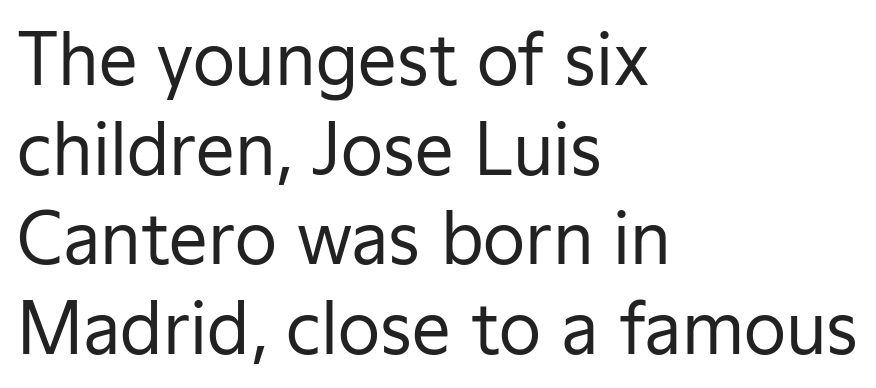
Q: Is the text bold? A: No.
Q: Is the text italic (slanted)? A: No, it is upright.
Q: Is the typeface a serif or a sans-serif typeface? A: Sans-serif.
Q: Is the text underlined? A: No.
Q: How is the paragraph aligned? A: Left-aligned.
Q: Is the spacing between letters normal or unusually wide? A: Normal.
Q: Is the spacing between lines tight, normal or loose? A: Normal.
Q: Width (condensed, normal, or wide)? A: Normal.
Q: Stroke contrast? A: Low.
Q: x-height? A: Medium.
Q: Monospaced? A: No.
